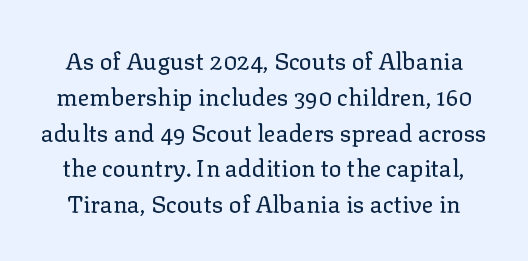
Q: Is the text bold? A: No.
Q: Is the text italic (slanted)? A: No, it is upright.
Q: Is the text underlined? A: No.
Q: Is the spacing between letters normal or unusually wide? A: Normal.
Q: Is the spacing between lines tight, normal or loose? A: Normal.
